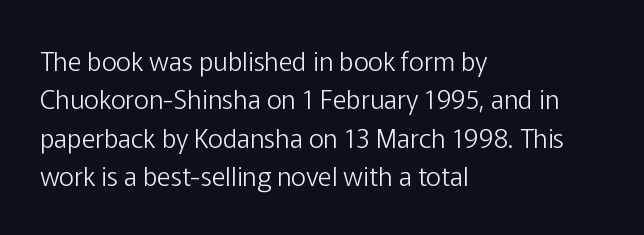
Leftover space on each line is placed entirely after the last word. The font sits on the lighter half of the weight spectrum, regular included. Here the glyphs are tracked normally, forming tight word shapes. Evenly set lines give the paragraph a standard silhouette. The area under the type is left untouched. The letters stand upright; this is a roman face.
